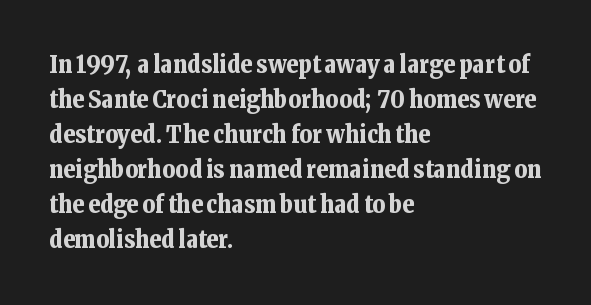
Q: Is the text bold? A: Yes.
Q: Is the text italic (slanted)? A: No, it is upright.
Q: Is the text underlined? A: No.
Q: How is the paragraph aligned? A: Left-aligned.
Q: Is the spacing between letters normal or unusually wide? A: Normal.
Q: Is the spacing between lines tight, normal or loose? A: Normal.
